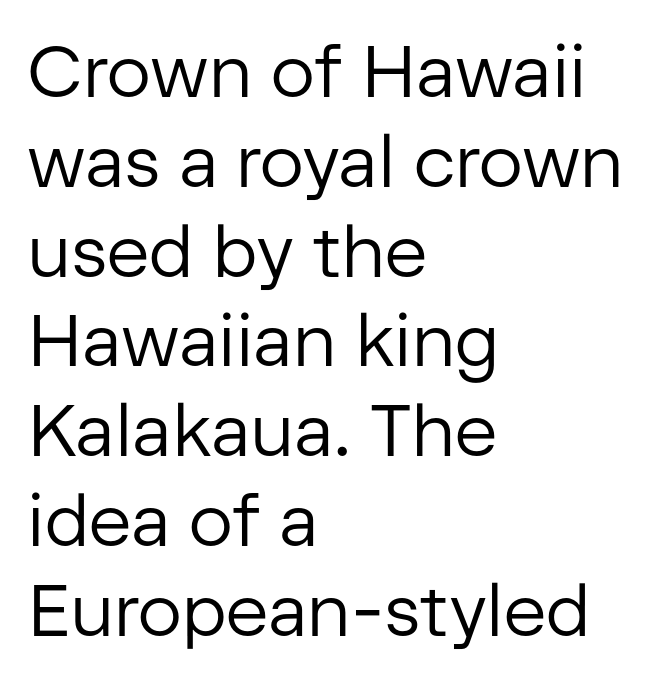
Q: Is the text bold? A: No.
Q: Is the text italic (slanted)? A: No, it is upright.
Q: Is the typeface a serif or a sans-serif typeface? A: Sans-serif.
Q: Is the text underlined? A: No.
Q: How is the paragraph aligned? A: Left-aligned.
Q: Is the spacing between letters normal or unusually wide? A: Normal.
Q: Width (condensed, normal, or wide)? A: Normal.
Q: Stroke contrast? A: Low.
Q: x-height? A: Medium.
Q: Monospaced? A: No.
